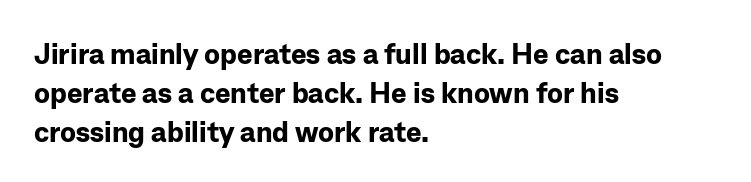
{"serif": "no", "italic": "no", "bold": "yes", "weight": "bold", "width": "normal", "stroke_contrast": "low", "x_height": "medium", "monospaced": "no", "underline": "no", "align": "left", "line_spacing": "normal", "line_spacing_ratio": 1.34, "letter_spacing": "normal", "letter_spacing_em": 0.0, "glyph_px": 29}
